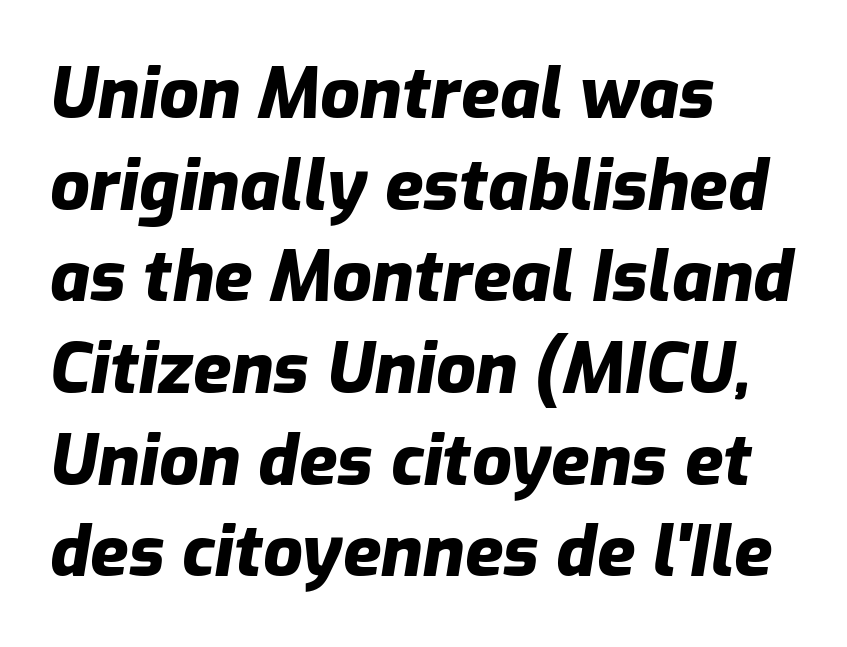
{"italic": "yes", "lean": "right", "slant_degrees": 9, "bold": "yes", "weight": "heavy", "width": "normal", "stroke_contrast": "low", "x_height": "medium", "monospaced": "no", "underline": "no", "align": "left", "line_spacing": "normal", "line_spacing_ratio": 1.31, "letter_spacing": "normal", "letter_spacing_em": 0.0, "glyph_px": 70}
